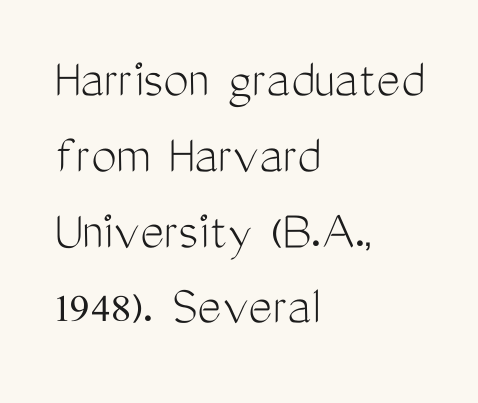
{"serif": "no", "italic": "no", "bold": "no", "weight": "light", "width": "condensed", "stroke_contrast": "medium", "x_height": "medium", "monospaced": "no", "underline": "no", "align": "left", "line_spacing": "normal", "line_spacing_ratio": 1.33, "letter_spacing": "normal", "letter_spacing_em": 0.0, "glyph_px": 57}
